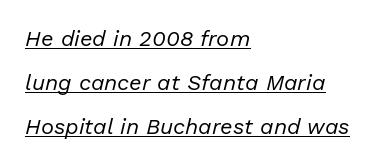
The image shows 22 px text type, italic (leaning right); set left-aligned, loose line spacing (2.0x), normal letter spacing, underlined.
